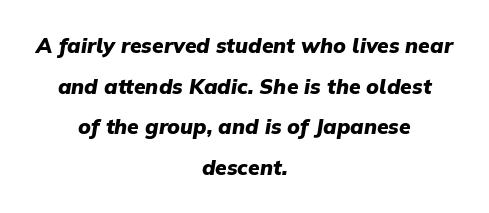
Q: Is the text bold? A: Yes.
Q: Is the text italic (slanted)? A: Yes, it leans right by about 9 degrees.
Q: Is the text underlined? A: No.
Q: How is the paragraph aligned? A: Centered.
Q: Is the spacing between letters normal or unusually wide? A: Normal.
Q: Is the spacing between lines tight, normal or loose? A: Loose.
